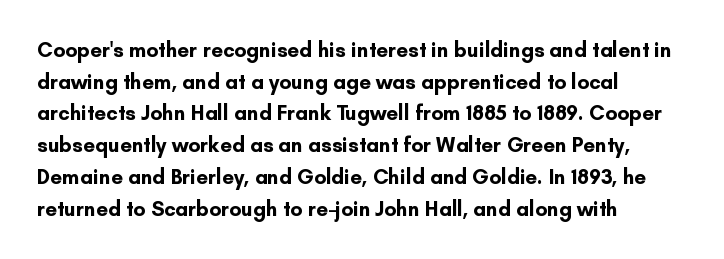
{"italic": "no", "bold": "yes", "underline": "no", "align": "left", "line_spacing": "normal", "line_spacing_ratio": 1.51, "letter_spacing": "normal", "letter_spacing_em": 0.0, "glyph_px": 21}
